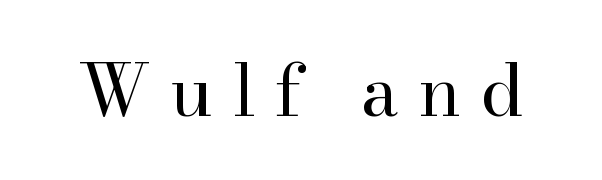
{"serif": "yes", "italic": "no", "bold": "no", "weight": "regular", "width": "normal", "stroke_contrast": "high", "x_height": "small", "monospaced": "no", "underline": "no", "letter_spacing": "wide", "letter_spacing_em": 0.27, "glyph_px": 72}
